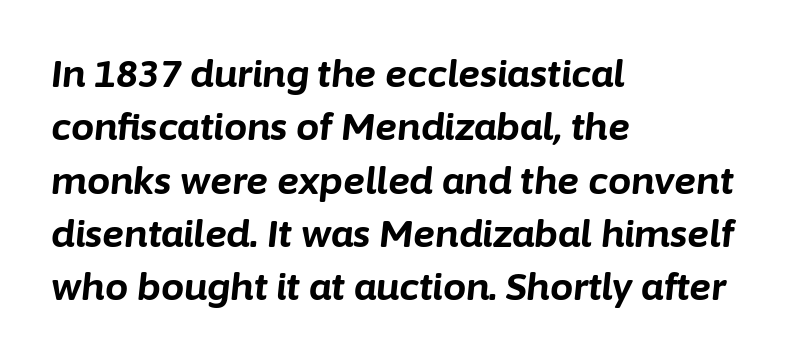
Q: Is the text bold? A: Yes.
Q: Is the text italic (slanted)? A: Yes, it leans right by about 6 degrees.
Q: Is the text underlined? A: No.
Q: How is the paragraph aligned? A: Left-aligned.
Q: Is the spacing between letters normal or unusually wide? A: Normal.
Q: Is the spacing between lines tight, normal or loose? A: Normal.
Q: Width (condensed, normal, or wide)? A: Normal.
Q: Stroke contrast? A: Low.
Q: x-height? A: Medium.
Q: Monospaced? A: No.
